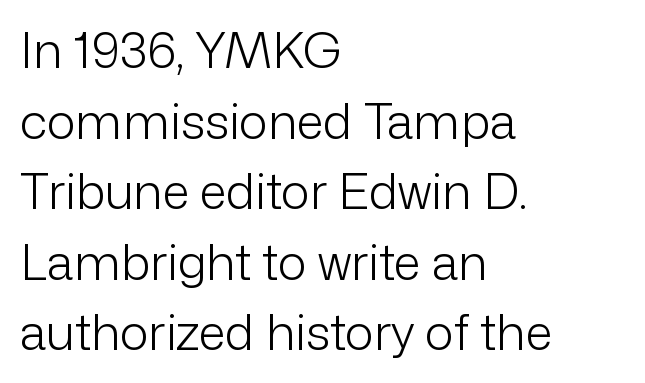
{"serif": "no", "italic": "no", "bold": "no", "weight": "light", "width": "normal", "stroke_contrast": "low", "x_height": "medium", "monospaced": "no", "underline": "no", "align": "left", "line_spacing": "normal", "line_spacing_ratio": 1.44, "letter_spacing": "normal", "letter_spacing_em": 0.0, "glyph_px": 49}
